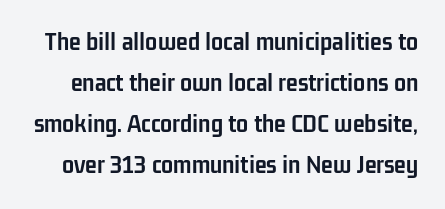
Q: Is the text bold? A: Yes.
Q: Is the text italic (slanted)? A: No, it is upright.
Q: Is the text underlined? A: No.
Q: Is the spacing between letters normal or unusually wide? A: Normal.
Q: Is the spacing between lines tight, normal or loose? A: Normal.
